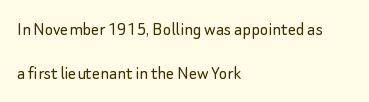
Q: Is the text bold? A: No.
Q: Is the text italic (slanted)? A: No, it is upright.
Q: Is the text underlined? A: No.
Q: How is the paragraph aligned? A: Left-aligned.
Q: Is the spacing between letters normal or unusually wide? A: Normal.
Q: Is the spacing between lines tight, normal or loose? A: Loose.
